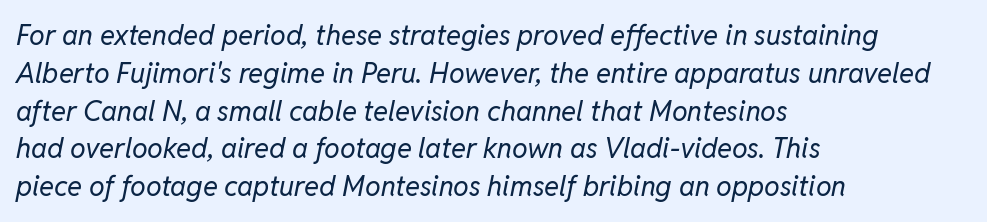
{"italic": "yes", "lean": "right", "slant_degrees": 11, "bold": "no", "weight": "regular", "width": "normal", "stroke_contrast": "low", "x_height": "medium", "monospaced": "no", "underline": "no", "align": "left", "line_spacing": "normal", "line_spacing_ratio": 1.35, "letter_spacing": "normal", "letter_spacing_em": 0.0, "glyph_px": 28}
